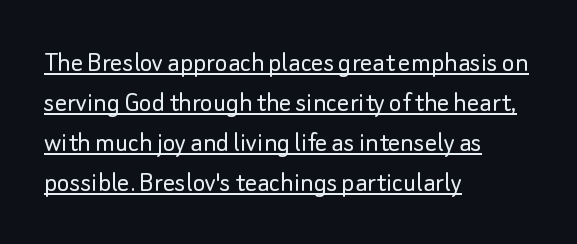
Q: Is the text bold? A: No.
Q: Is the text italic (slanted)? A: No, it is upright.
Q: Is the typeface a serif or a sans-serif typeface? A: Sans-serif.
Q: Is the text underlined? A: Yes.
Q: How is the paragraph aligned? A: Left-aligned.
Q: Is the spacing between letters normal or unusually wide? A: Normal.
Q: Is the spacing between lines tight, normal or loose? A: Normal.
Q: Width (condensed, normal, or wide)? A: Normal.
Q: Stroke contrast? A: Low.
Q: x-height? A: Small.
Q: Monospaced? A: No.
